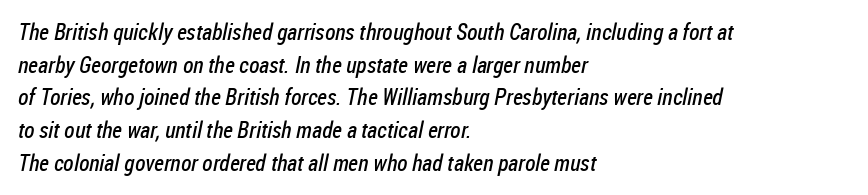
Reading down the block, your eye returns to a fixed left position each line. Heft: none added — not bold. Honestly, the letter spacing is just normal — you wouldn't notice it. Any mark beneath the type? The region is blank. What's the leading like? Ordinary, nothing unusual.
